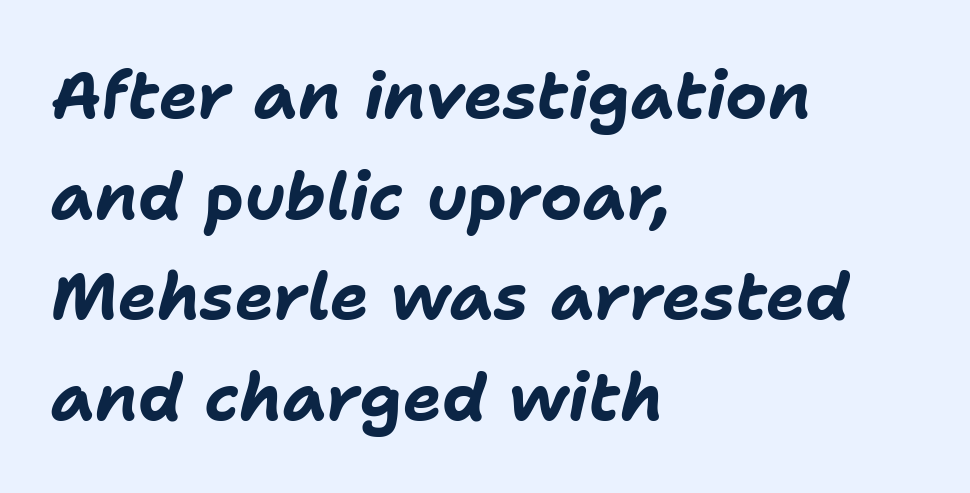
The image shows 65 px bold type, italic (leaning right); set left-aligned, normal line spacing (1.55x), normal letter spacing, not underlined; low stroke contrast and a medium x-height.
